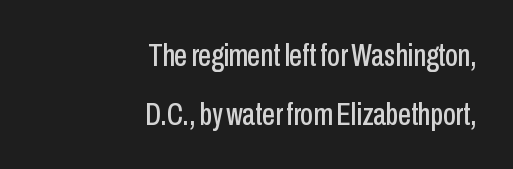
The image shows 32 px condensed sans-serif type, upright; set right-aligned, line spacing 1.84x, normal letter spacing, not underlined; low stroke contrast and a medium x-height.
